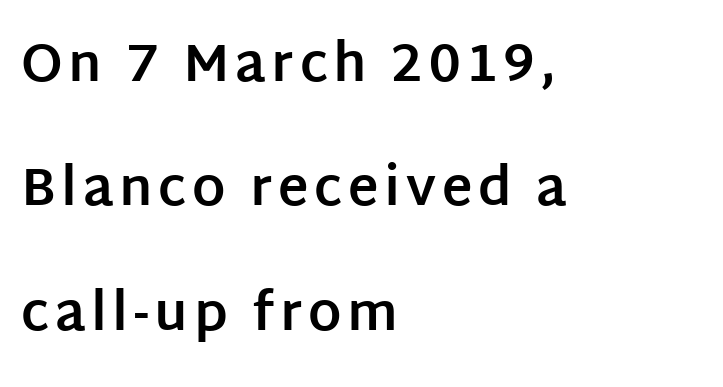
Q: Is the text bold? A: Yes.
Q: Is the text italic (slanted)? A: No, it is upright.
Q: Is the typeface a serif or a sans-serif typeface? A: Sans-serif.
Q: Is the text underlined? A: No.
Q: How is the paragraph aligned? A: Left-aligned.
Q: Is the spacing between lines tight, normal or loose? A: Loose.
Q: Width (condensed, normal, or wide)? A: Normal.
Q: Stroke contrast? A: Low.
Q: x-height? A: Large.
Q: Monospaced? A: No.
